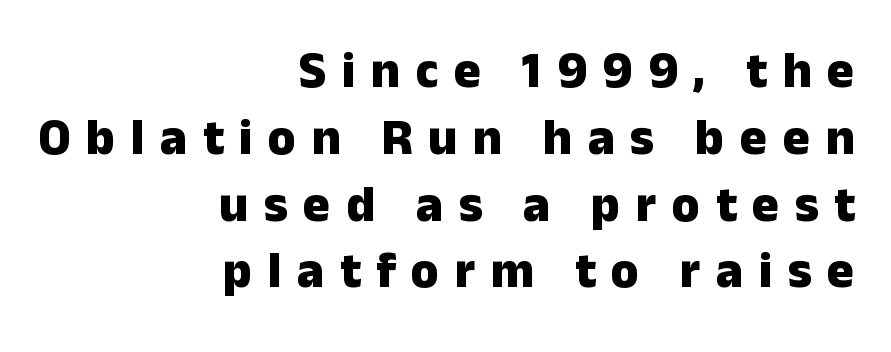
Emphasis by weight is at full strength: bold. Character widths vary here, with narrow letters taking less room than wide ones. Compared with typical body copy, the letter spacing here is much looser. The lines sit at an ordinary, default distance from one another.
